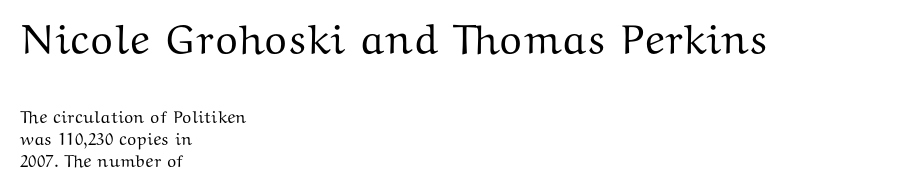
{"serif": "yes", "italic": "no", "width": "wide", "stroke_contrast": "medium", "x_height": "medium", "monospaced": "no", "underline": "no", "align": "left", "line_spacing": "normal", "line_spacing_ratio": 1.31, "letter_spacing": "normal", "letter_spacing_em": 0.0, "larger_block": "first", "size_ratio": 2.47, "glyph_px": 42}
